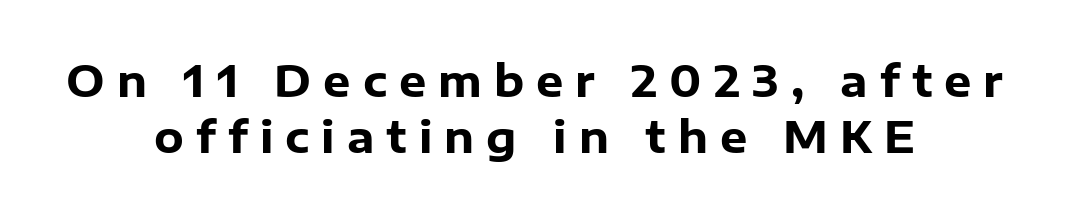
Q: Is the text bold? A: Yes.
Q: Is the text italic (slanted)? A: No, it is upright.
Q: Is the typeface a serif or a sans-serif typeface? A: Sans-serif.
Q: Is the text underlined? A: No.
Q: How is the paragraph aligned? A: Centered.
Q: Is the spacing between letters normal or unusually wide? A: Unusually wide.
Q: Is the spacing between lines tight, normal or loose? A: Normal.
Q: Width (condensed, normal, or wide)? A: Normal.
Q: Stroke contrast? A: Low.
Q: x-height? A: Medium.
Q: Monospaced? A: No.
